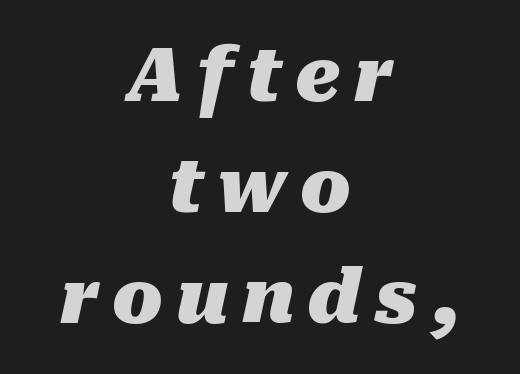
{"italic": "yes", "lean": "right", "slant_degrees": 10, "bold": "yes", "weight": "heavy", "width": "normal", "stroke_contrast": "medium", "x_height": "medium", "monospaced": "no", "underline": "no", "align": "center", "line_spacing": "normal", "line_spacing_ratio": 1.5, "glyph_px": 74}
